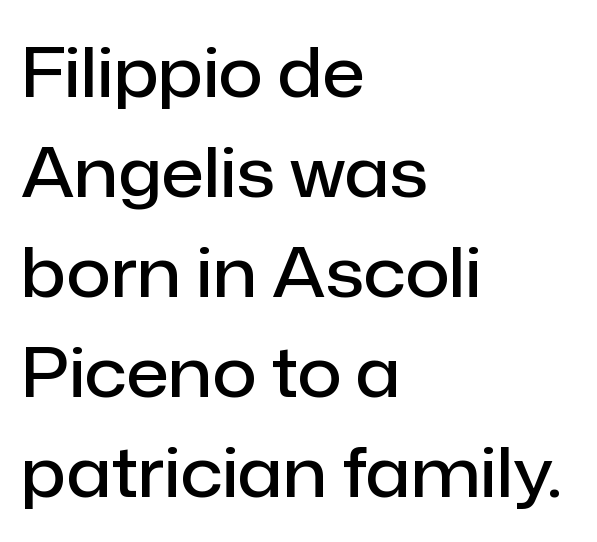
The image shows 69 px semibold sans-serif type, upright; set left-aligned, normal line spacing (1.45x), normal letter spacing, not underlined; low stroke contrast and a medium x-height.
